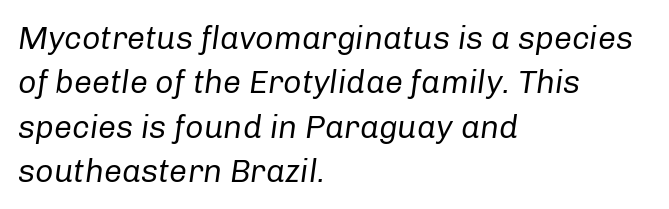
Q: Is the text bold? A: No.
Q: Is the text italic (slanted)? A: Yes, it leans right by about 8 degrees.
Q: Is the text underlined? A: No.
Q: How is the paragraph aligned? A: Left-aligned.
Q: Is the spacing between letters normal or unusually wide? A: Normal.
Q: Is the spacing between lines tight, normal or loose? A: Normal.
Q: Width (condensed, normal, or wide)? A: Normal.
Q: Stroke contrast? A: Low.
Q: x-height? A: Medium.
Q: Monospaced? A: No.
